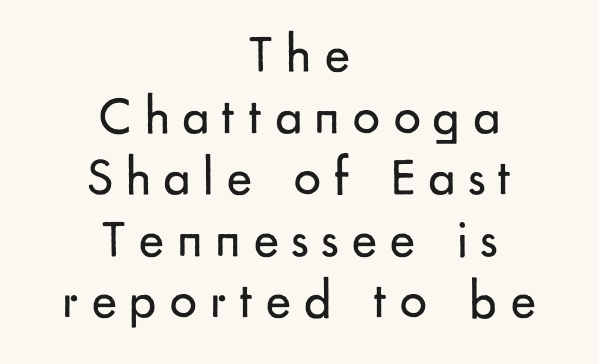
{"serif": "no", "italic": "no", "bold": "no", "weight": "regular", "width": "normal", "stroke_contrast": "low", "x_height": "small", "monospaced": "no", "underline": "no", "align": "center", "line_spacing": "tight", "line_spacing_ratio": 1.14, "letter_spacing": "wide", "letter_spacing_em": 0.23, "glyph_px": 54}
